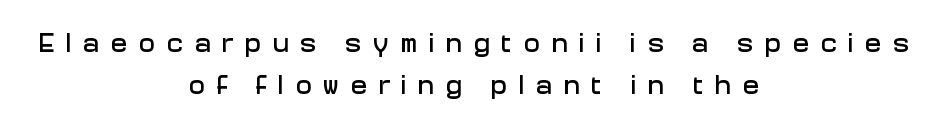
The image shows 27 px text type, upright; set centered, normal line spacing (1.54x), unusually wide letter spacing (+0.43 em), not underlined.
